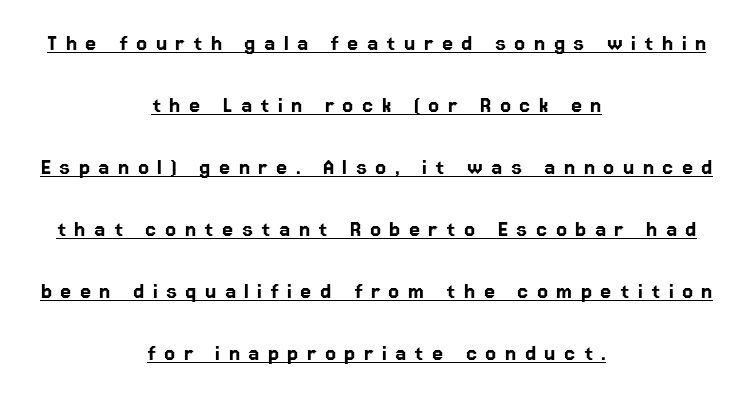
This sample uses expanded letter spacing, leaving extra air between glyphs. The font's upright variant was chosen for this text. Compared with undecorated copy, this sample adds a rule below the words. A typesetter would call this leading open, well beyond the default. The paragraph has two soft edges and a firm central axis.
